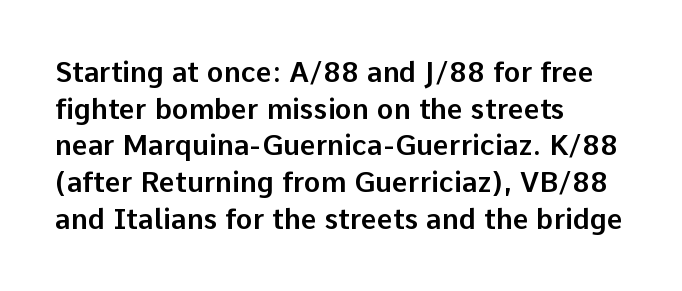
{"serif": "no", "italic": "no", "width": "normal", "stroke_contrast": "low", "x_height": "medium", "monospaced": "no", "underline": "no", "align": "left", "line_spacing": "normal", "line_spacing_ratio": 1.31, "letter_spacing": "normal", "letter_spacing_em": 0.0, "glyph_px": 28}
